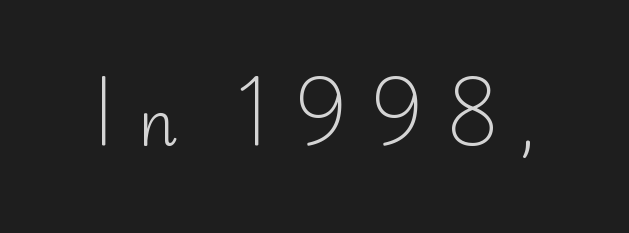
Italic? Not at all — the glyphs are vertical. In terms of letterform style, serifs are entirely absent. Caption: expanded tracking, letters set apart. Stroke mass is kept to a normal reading level or below. Here the designer chose a conventional face with non-uniform glyph widths.
